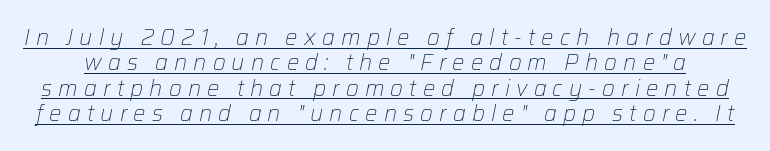
The image shows 22 px text type, italic (leaning right); set tight line spacing (1.15x), unusually wide letter spacing (+0.28 em), underlined.
